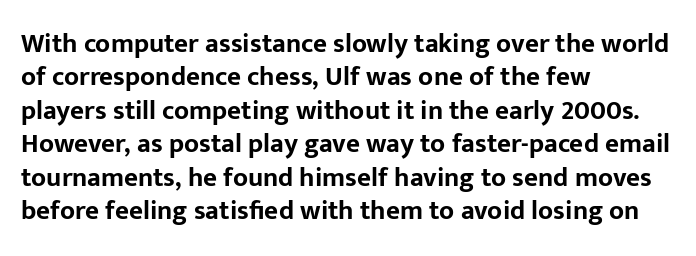
There is no visible air inserted between adjacent glyphs. Compared with a centered layout, this one pins lines to the left instead. The strokes are fattened all the way to bold. A typesetter would mark this as roman, not italic. The words here are not underlined.
